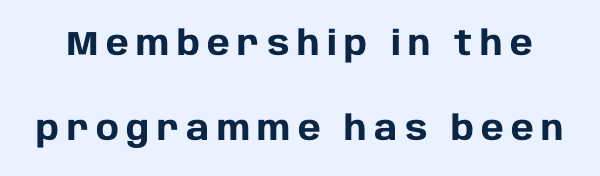
Students, note that the glyphs here are deliberately spaced far apart. Its strokes are broad and dark, the hallmark of bold type. The passage shown is typed in a proportional face where columns would drift. The line-height multiplier appears high, well above default. A clean baseline with only descenders dipping below it.
